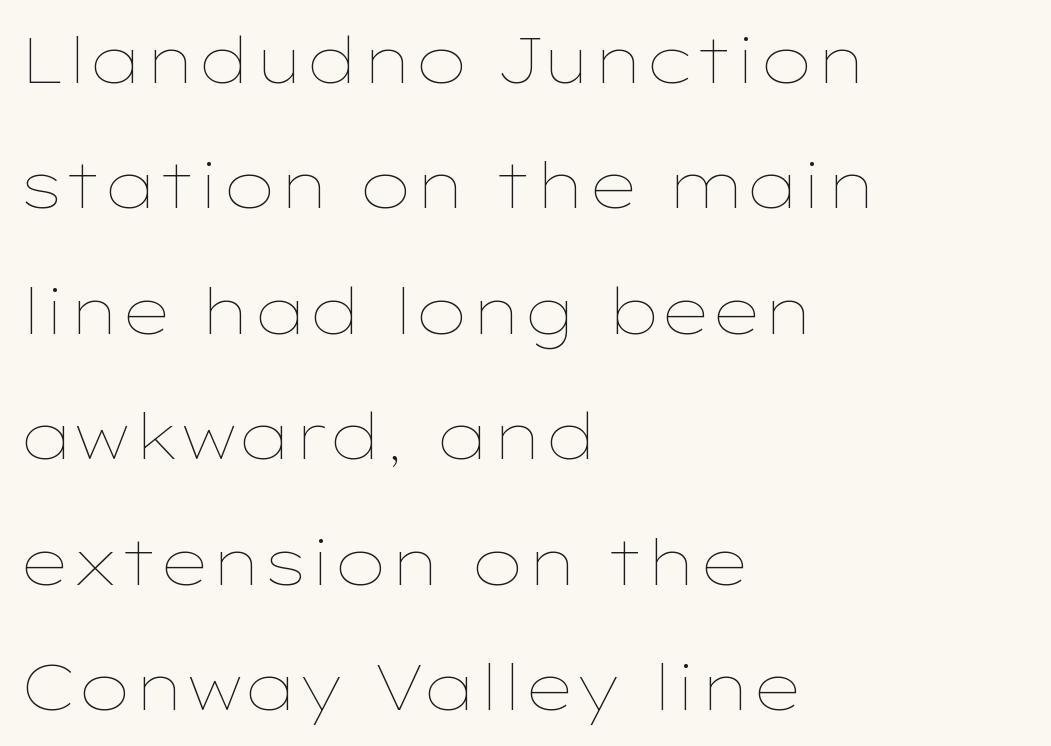
The image shows 64 px thin, wide type, upright; set left-aligned, loose line spacing (1.96x), normal letter spacing, not underlined; low stroke contrast and a medium x-height.
